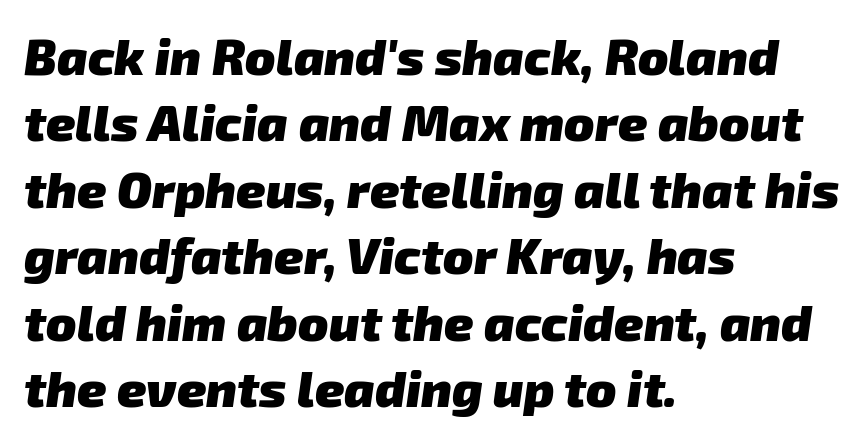
Look at the stroke-to-counter ratio: heavy, a bold. Inter-character spacing is left at the font's built-in metrics. The rendering uses natural spacing where letterforms have individual widths. The rendering shows plain stroke endings on the letterforms — a sans-serif design. Each new line begins a customary step beneath the previous one. The passage shown is not underscored anywhere.
